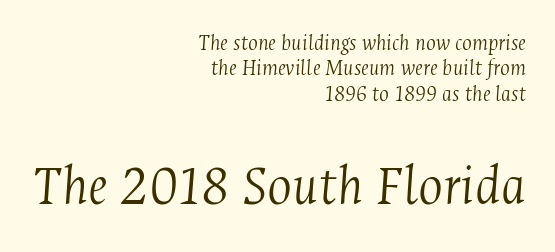
{"serif": "yes", "italic": "yes", "lean": "right", "slant_degrees": 4, "bold": "no", "weight": "light", "width": "condensed", "stroke_contrast": "medium", "x_height": "medium", "monospaced": "no", "underline": "no", "align": "right", "line_spacing": "tight", "line_spacing_ratio": 1.1, "letter_spacing": "normal", "letter_spacing_em": 0.0, "larger_block": "second", "size_ratio": 2.52, "glyph_px": 58}
